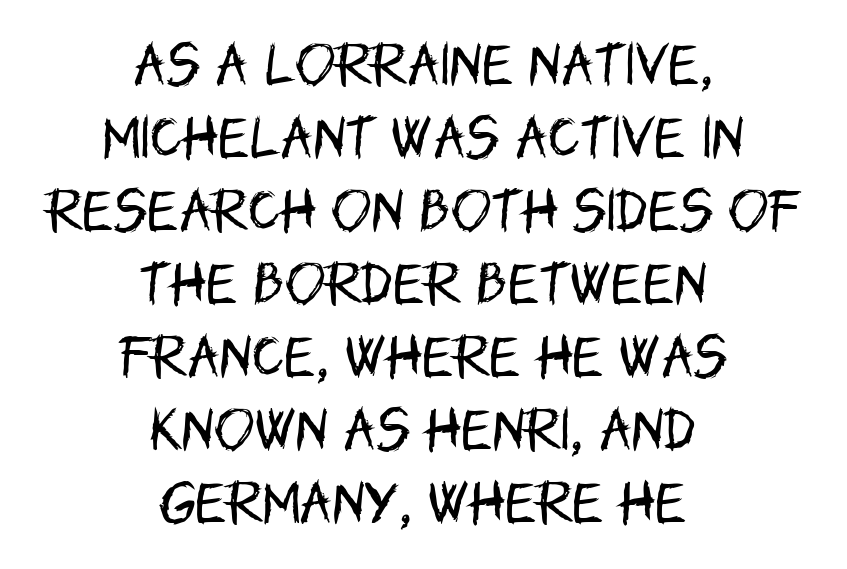
Q: Is the text bold? A: No.
Q: Is the text italic (slanted)? A: No, it is upright.
Q: Is the typeface a serif or a sans-serif typeface? A: Sans-serif.
Q: Is the text underlined? A: No.
Q: How is the paragraph aligned? A: Centered.
Q: Is the spacing between letters normal or unusually wide? A: Normal.
Q: Is the spacing between lines tight, normal or loose? A: Normal.
Q: Width (condensed, normal, or wide)? A: Condensed.
Q: Stroke contrast? A: Low.
Q: x-height? A: Large.
Q: Monospaced? A: No.
